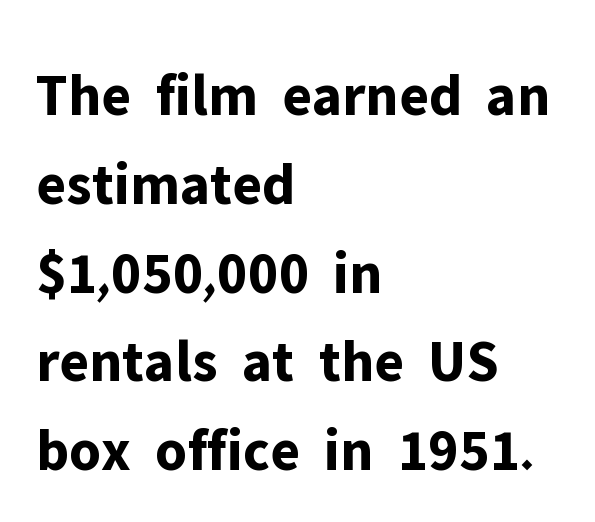
Q: Is the text bold? A: Yes.
Q: Is the text italic (slanted)? A: No, it is upright.
Q: Is the typeface a serif or a sans-serif typeface? A: Sans-serif.
Q: Is the text underlined? A: No.
Q: How is the paragraph aligned? A: Left-aligned.
Q: Is the spacing between letters normal or unusually wide? A: Normal.
Q: Is the spacing between lines tight, normal or loose? A: Normal.
Q: Width (condensed, normal, or wide)? A: Normal.
Q: Stroke contrast? A: Low.
Q: x-height? A: Medium.
Q: Monospaced? A: No.
